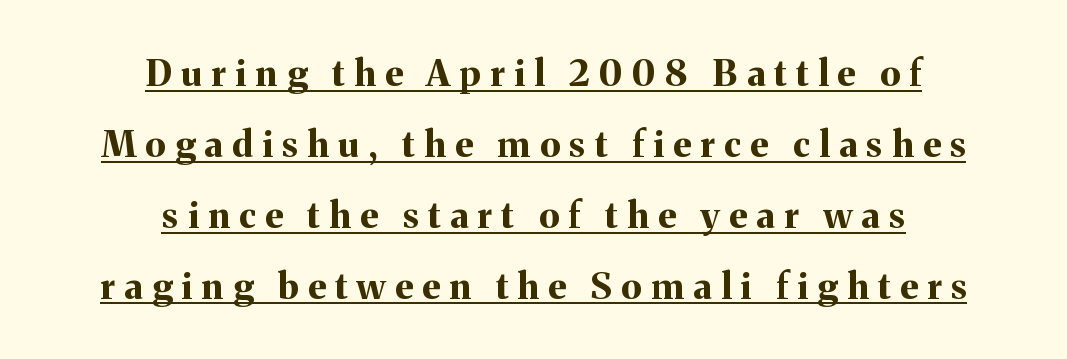
Q: Is the text bold? A: Yes.
Q: Is the text italic (slanted)? A: No, it is upright.
Q: Is the typeface a serif or a sans-serif typeface? A: Serif.
Q: Is the text underlined? A: Yes.
Q: How is the paragraph aligned? A: Centered.
Q: Is the spacing between letters normal or unusually wide? A: Unusually wide.
Q: Is the spacing between lines tight, normal or loose? A: Loose.
Q: Width (condensed, normal, or wide)? A: Normal.
Q: Stroke contrast? A: Medium.
Q: x-height? A: Medium.
Q: Monospaced? A: No.
